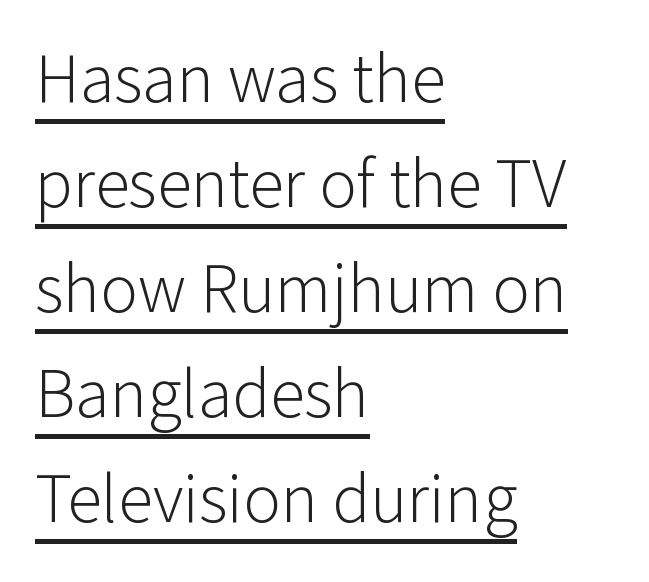
The image shows 70 px light sans-serif type, upright; set left-aligned, normal line spacing (1.5x), normal letter spacing, underlined; low stroke contrast and a medium x-height.
